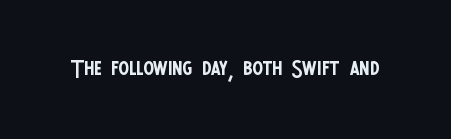
{"serif": "no", "italic": "no", "bold": "no", "weight": "regular", "width": "condensed", "stroke_contrast": "low", "x_height": "large", "monospaced": "no", "underline": "no", "letter_spacing": "normal", "letter_spacing_em": 0.0, "glyph_px": 32}
